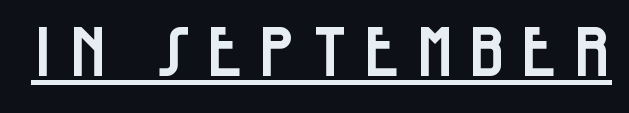
{"serif": "no", "italic": "no", "width": "condensed", "stroke_contrast": "low", "x_height": "large", "monospaced": "no", "underline": "yes", "letter_spacing": "wide", "letter_spacing_em": 0.21, "glyph_px": 68}
